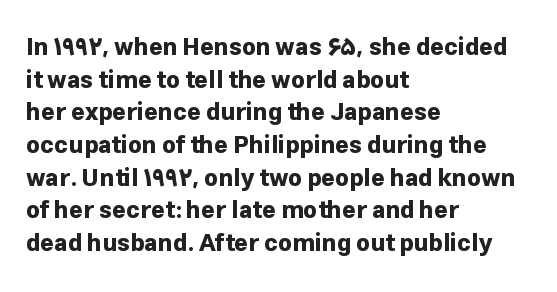
Q: Is the text bold? A: Yes.
Q: Is the text italic (slanted)? A: No, it is upright.
Q: Is the text underlined? A: No.
Q: How is the paragraph aligned? A: Left-aligned.
Q: Is the spacing between letters normal or unusually wide? A: Normal.
Q: Is the spacing between lines tight, normal or loose? A: Normal.
